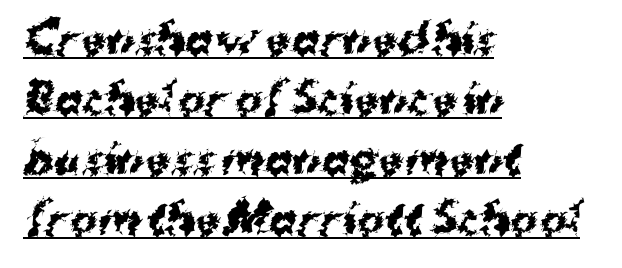
Q: Is the text bold? A: Yes.
Q: Is the typeface a serif or a sans-serif typeface? A: Sans-serif.
Q: Is the text underlined? A: Yes.
Q: How is the paragraph aligned? A: Left-aligned.
Q: Is the spacing between letters normal or unusually wide? A: Normal.
Q: Is the spacing between lines tight, normal or loose? A: Normal.
Q: Width (condensed, normal, or wide)? A: Normal.
Q: Stroke contrast? A: Medium.
Q: x-height? A: Medium.
Q: Monospaced? A: No.
